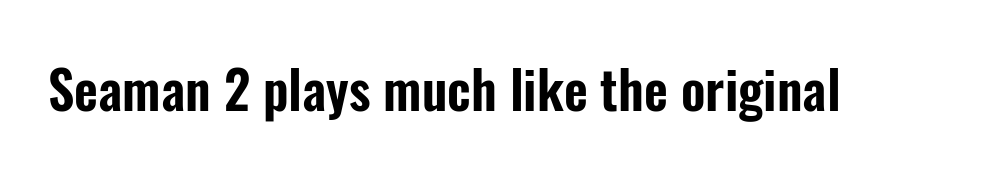
{"serif": "no", "italic": "no", "width": "condensed", "stroke_contrast": "low", "x_height": "medium", "monospaced": "no", "underline": "no", "letter_spacing": "normal", "letter_spacing_em": 0.0, "glyph_px": 52}
